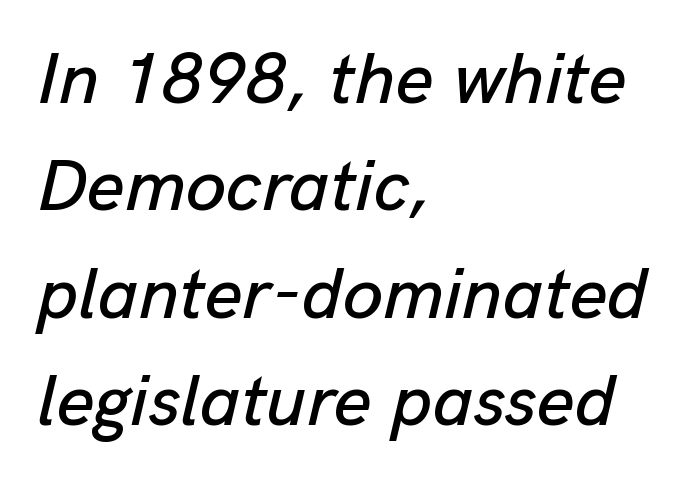
{"italic": "yes", "lean": "right", "slant_degrees": 13, "width": "normal", "stroke_contrast": "low", "x_height": "medium", "monospaced": "no", "underline": "no", "align": "left", "line_spacing": "normal", "line_spacing_ratio": 1.47, "letter_spacing": "normal", "letter_spacing_em": 0.0, "glyph_px": 73}
